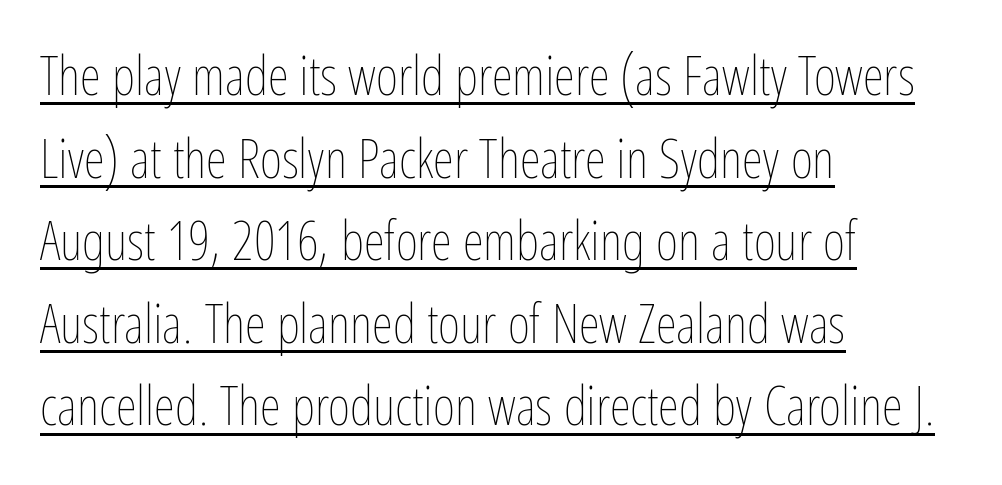
The image shows 54 px thin, condensed type, upright; set left-aligned, normal line spacing (1.53x), normal letter spacing, underlined; low stroke contrast and a medium x-height.
